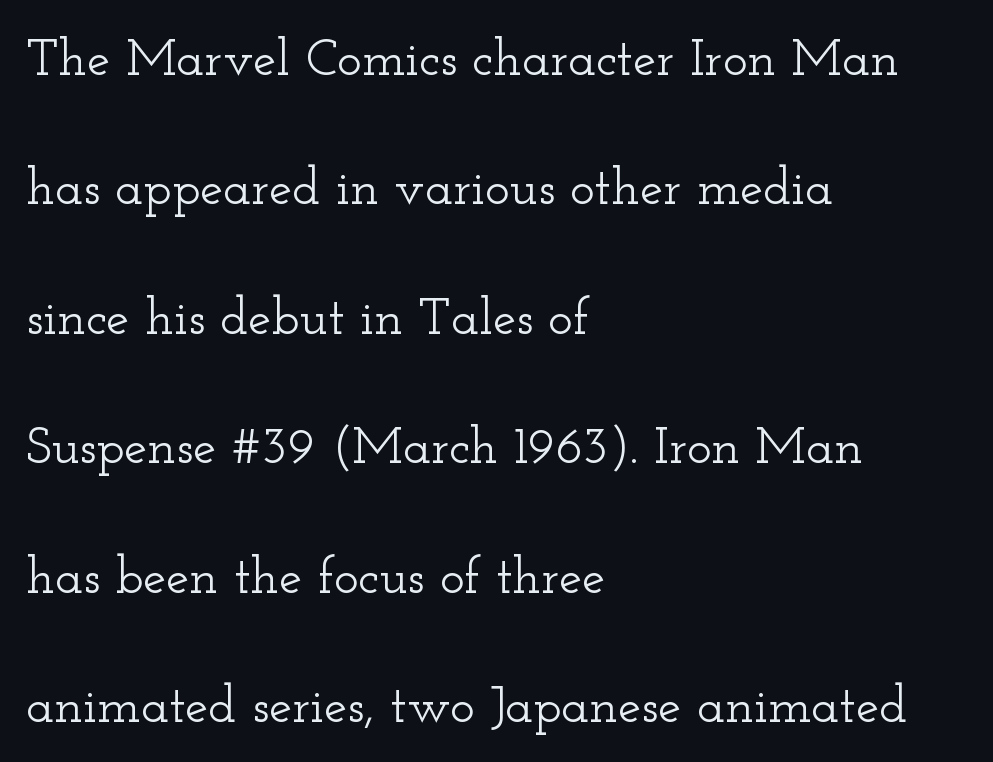
Between one letter and the next there's only the usual sliver of space. One-word summary of the alignment: left. Notice the wide empty band between every row — that's loose leading. The letters stand upright; this is a roman face. The text was rendered using a seriffed face with decorative stroke endings. Type without underlining.
